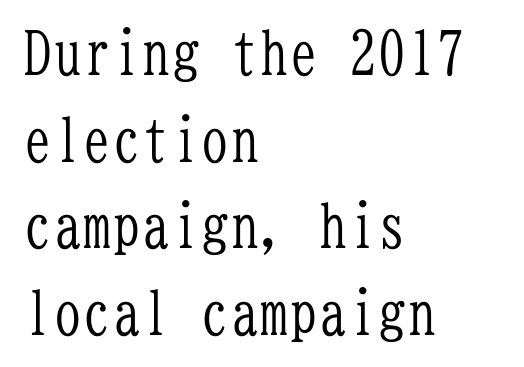
The image shows 59 px light, condensed serif type, upright, monospaced; set left-aligned, normal line spacing (1.47x), normal letter spacing, not underlined; low stroke contrast and a medium x-height.
